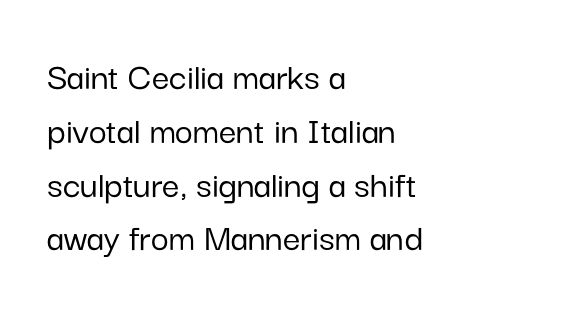
Q: Is the text italic (slanted)? A: No, it is upright.
Q: Is the typeface a serif or a sans-serif typeface? A: Sans-serif.
Q: Is the text underlined? A: No.
Q: How is the paragraph aligned? A: Left-aligned.
Q: Is the spacing between letters normal or unusually wide? A: Normal.
Q: Is the spacing between lines tight, normal or loose? A: Normal.
Q: Width (condensed, normal, or wide)? A: Normal.
Q: Stroke contrast? A: Low.
Q: x-height? A: Medium.
Q: Monospaced? A: No.
